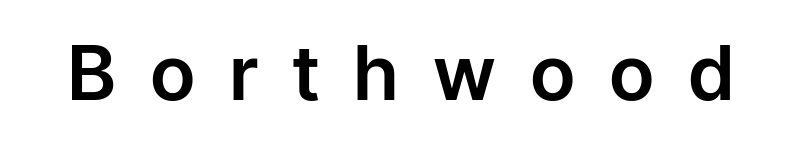
{"serif": "no", "italic": "no", "width": "normal", "stroke_contrast": "low", "x_height": "medium", "monospaced": "no", "underline": "no", "letter_spacing": "wide", "letter_spacing_em": 0.47, "glyph_px": 76}
